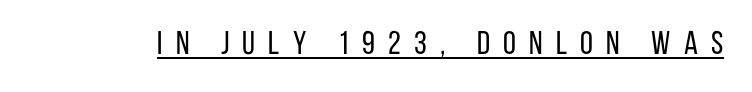
Caption: face not bold, strokes unweighted. Does the type have serifs? No, each stem ends abruptly. This sample has the flowing, uneven cadence of proportional lettering. You can tell it's not italic because the verticals are truly vertical.
